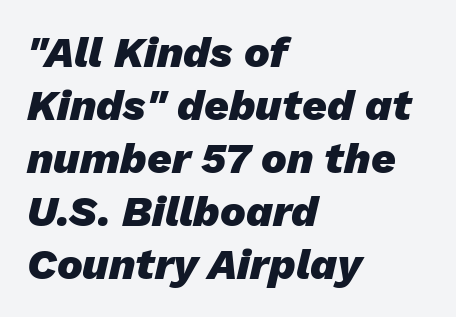
The image shows 43 px heavy type, italic (leaning right); set left-aligned, line spacing 1.23x, normal letter spacing, not underlined; low stroke contrast and a medium x-height.
